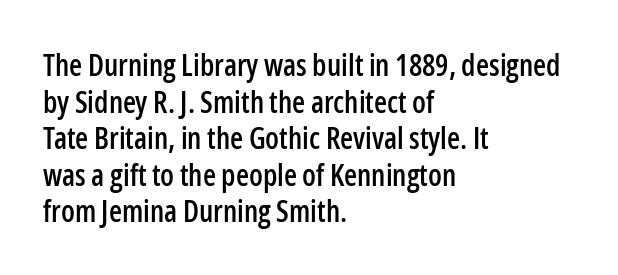
The image shows 30 px condensed sans-serif type, upright; set left-aligned, line spacing 1.22x, normal letter spacing, not underlined; low stroke contrast and a medium x-height.
